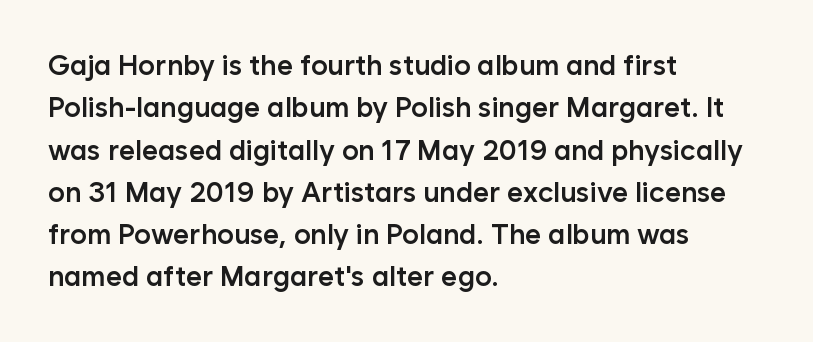
Q: Is the text bold? A: Semi-bold.
Q: Is the text italic (slanted)? A: No, it is upright.
Q: Is the typeface a serif or a sans-serif typeface? A: Sans-serif.
Q: Is the text underlined? A: No.
Q: How is the paragraph aligned? A: Left-aligned.
Q: Is the spacing between letters normal or unusually wide? A: Normal.
Q: Is the spacing between lines tight, normal or loose? A: Normal.
Q: Width (condensed, normal, or wide)? A: Normal.
Q: Stroke contrast? A: Low.
Q: x-height? A: Medium.
Q: Monospaced? A: No.
